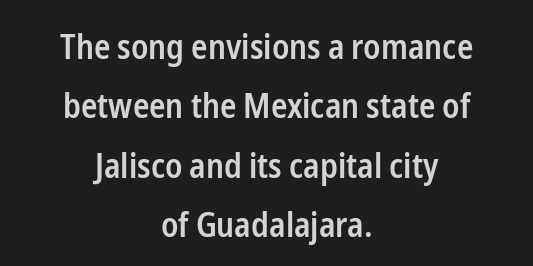
Glance below the letters and you will spot only blank space. Inter-character spacing is left at the font's built-in metrics. The font is running at a semibold setting, under full bold. Varying glyph widths throughout — classic text-font behaviour. No italicization has been applied; the sample stays upright.
